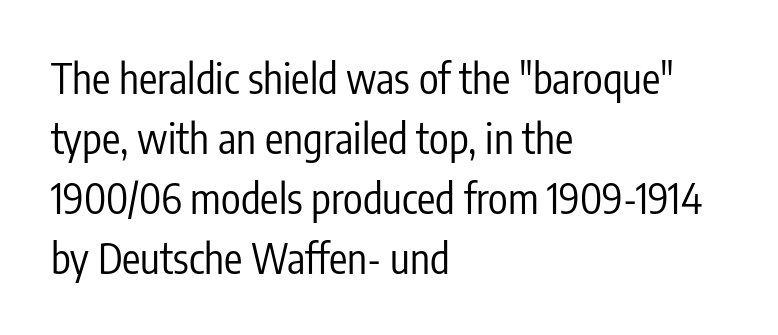
Q: Is the text bold? A: No.
Q: Is the text italic (slanted)? A: No, it is upright.
Q: Is the typeface a serif or a sans-serif typeface? A: Sans-serif.
Q: Is the text underlined? A: No.
Q: How is the paragraph aligned? A: Left-aligned.
Q: Is the spacing between letters normal or unusually wide? A: Normal.
Q: Is the spacing between lines tight, normal or loose? A: Normal.
Q: Width (condensed, normal, or wide)? A: Condensed.
Q: Stroke contrast? A: Low.
Q: x-height? A: Medium.
Q: Monospaced? A: No.
